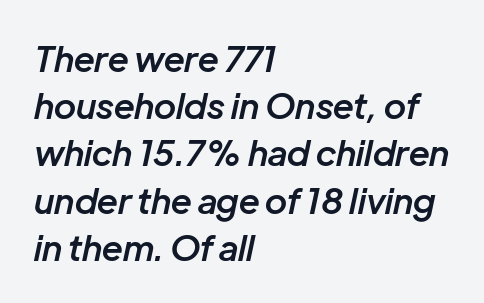
Q: Is the text bold? A: Semi-bold.
Q: Is the text italic (slanted)? A: Yes, it leans right by about 12 degrees.
Q: Is the text underlined? A: No.
Q: How is the paragraph aligned? A: Left-aligned.
Q: Is the spacing between letters normal or unusually wide? A: Normal.
Q: Is the spacing between lines tight, normal or loose? A: Normal.
Q: Width (condensed, normal, or wide)? A: Normal.
Q: Stroke contrast? A: Low.
Q: x-height? A: Medium.
Q: Monospaced? A: No.
